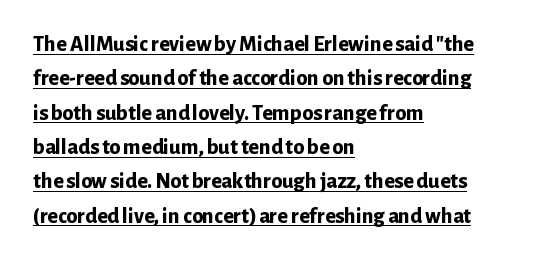
The image shows 22 px bold type, upright; set left-aligned, normal line spacing (1.56x), normal letter spacing, underlined.
